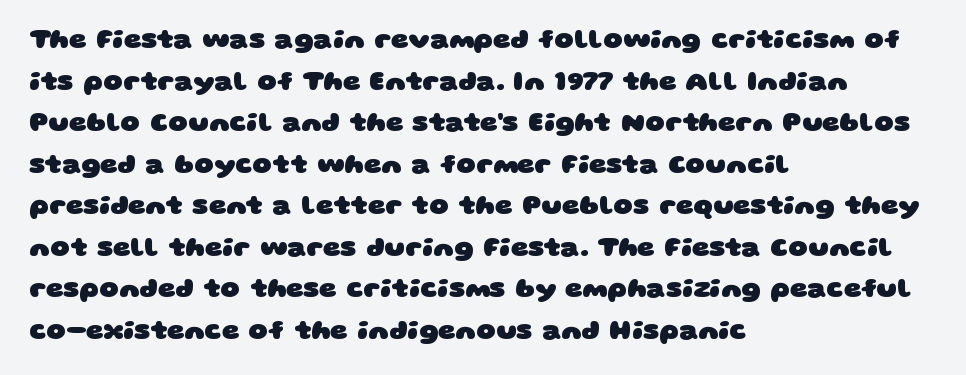
The image shows 27 px bold type; set left-aligned, normal line spacing (1.54x), normal letter spacing, not underlined.
